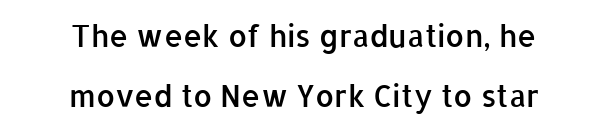
Q: Is the text bold? A: Semi-bold.
Q: Is the text italic (slanted)? A: No, it is upright.
Q: Is the typeface a serif or a sans-serif typeface? A: Sans-serif.
Q: Is the text underlined? A: No.
Q: How is the paragraph aligned? A: Centered.
Q: Is the spacing between letters normal or unusually wide? A: Normal.
Q: Is the spacing between lines tight, normal or loose? A: Loose.
Q: Width (condensed, normal, or wide)? A: Normal.
Q: Stroke contrast? A: Low.
Q: x-height? A: Medium.
Q: Monospaced? A: No.
